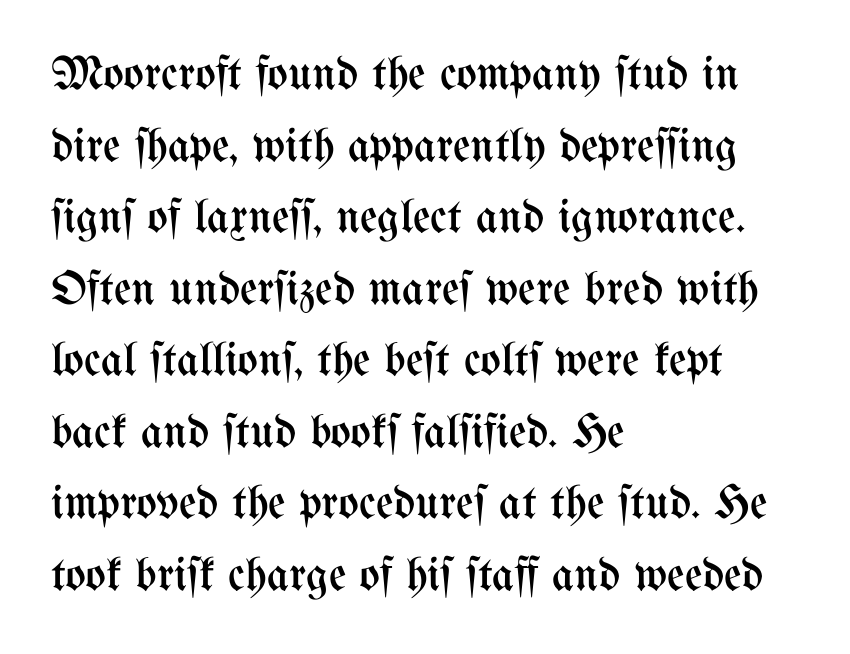
{"italic": "no", "bold": "no", "weight": "regular", "width": "condensed", "stroke_contrast": "medium", "x_height": "medium", "monospaced": "no", "underline": "no", "align": "left", "line_spacing": "normal", "line_spacing_ratio": 1.49, "letter_spacing": "normal", "letter_spacing_em": 0.0, "glyph_px": 48}
